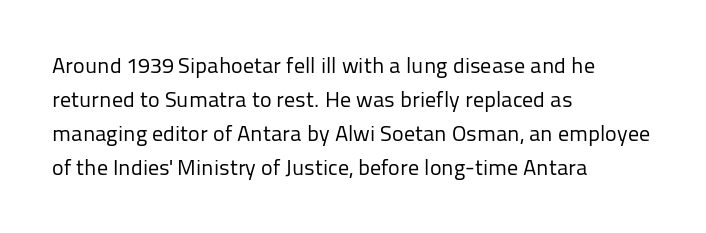
Q: Is the text bold? A: No.
Q: Is the text italic (slanted)? A: No, it is upright.
Q: Is the text underlined? A: No.
Q: How is the paragraph aligned? A: Left-aligned.
Q: Is the spacing between letters normal or unusually wide? A: Normal.
Q: Is the spacing between lines tight, normal or loose? A: Normal.
